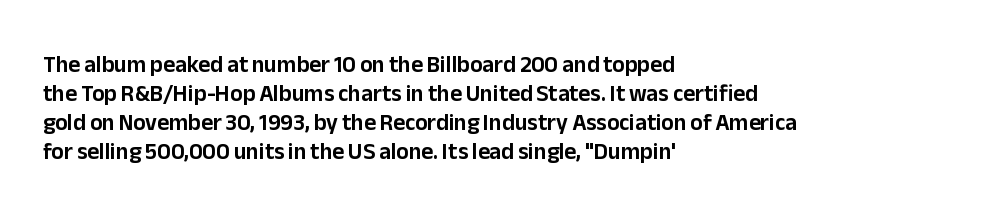
Q: Is the text italic (slanted)? A: No, it is upright.
Q: Is the text underlined? A: No.
Q: How is the paragraph aligned? A: Left-aligned.
Q: Is the spacing between letters normal or unusually wide? A: Normal.
Q: Is the spacing between lines tight, normal or loose? A: Normal.
